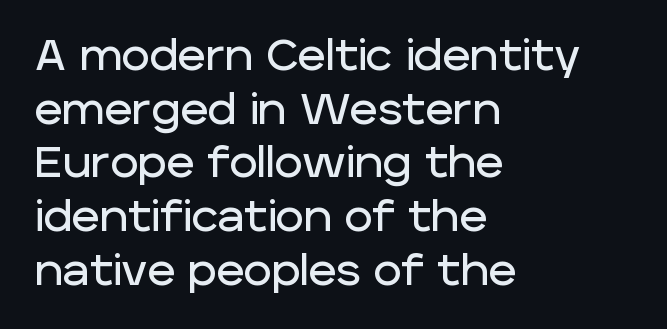
The image shows 43 px sans-serif type, upright; set left-aligned, normal line spacing (1.25x), normal letter spacing, not underlined; low stroke contrast and a large x-height.
